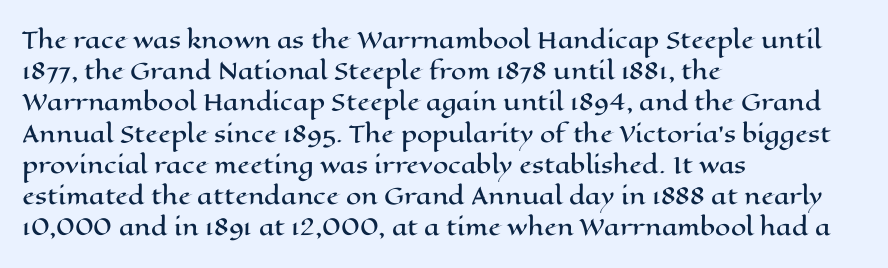
The image shows 22 px text type, upright; set left-aligned, normal line spacing (1.42x), normal letter spacing, not underlined.
